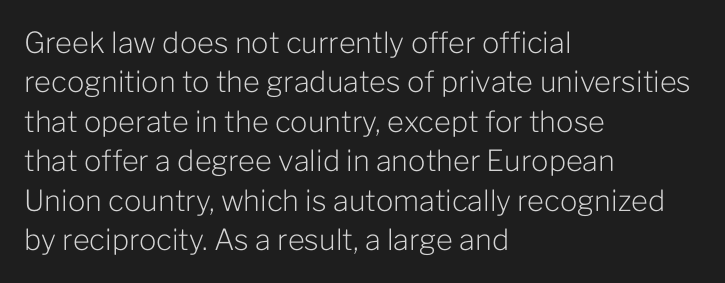
{"serif": "no", "italic": "no", "bold": "no", "weight": "light", "width": "normal", "stroke_contrast": "low", "x_height": "medium", "monospaced": "no", "underline": "no", "align": "left", "line_spacing": "normal", "line_spacing_ratio": 1.36, "letter_spacing": "normal", "letter_spacing_em": 0.0, "glyph_px": 29}
